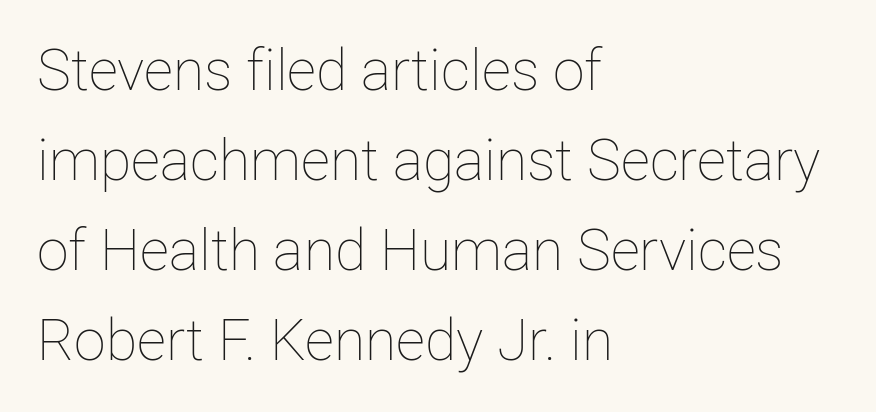
Q: Is the text bold? A: No.
Q: Is the text italic (slanted)? A: No, it is upright.
Q: Is the text underlined? A: No.
Q: How is the paragraph aligned? A: Left-aligned.
Q: Is the spacing between letters normal or unusually wide? A: Normal.
Q: Is the spacing between lines tight, normal or loose? A: Normal.
Q: Width (condensed, normal, or wide)? A: Normal.
Q: Stroke contrast? A: Low.
Q: x-height? A: Medium.
Q: Monospaced? A: No.
